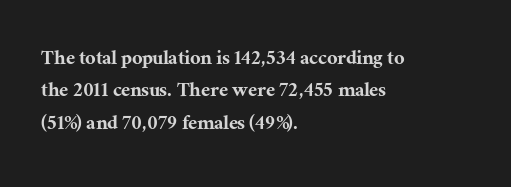
{"italic": "no", "underline": "no", "align": "left", "line_spacing": "normal", "line_spacing_ratio": 1.41, "letter_spacing": "normal", "letter_spacing_em": 0.0, "glyph_px": 23}
